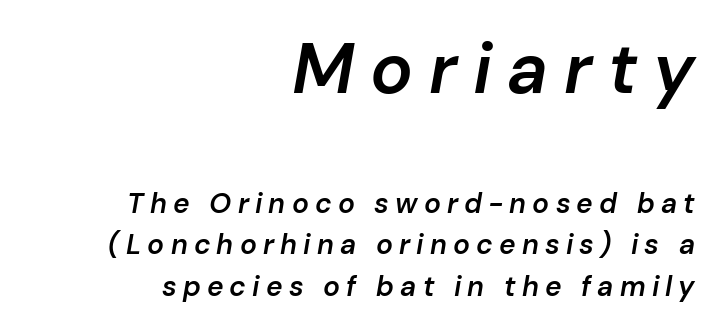
Q: Is the text bold? A: Semi-bold.
Q: Is the text italic (slanted)? A: Yes, it leans right by about 10 degrees.
Q: Is the text underlined? A: No.
Q: How is the paragraph aligned? A: Right-aligned.
Q: Is the spacing between letters normal or unusually wide? A: Unusually wide.
Q: Is the spacing between lines tight, normal or loose? A: Normal.
Q: Which block of text is set in a larger size, the first (top) or the second (bottom)? A: The first (top) one.
Q: Width (condensed, normal, or wide)? A: Normal.
Q: Stroke contrast? A: Low.
Q: x-height? A: Medium.
Q: Monospaced? A: No.
